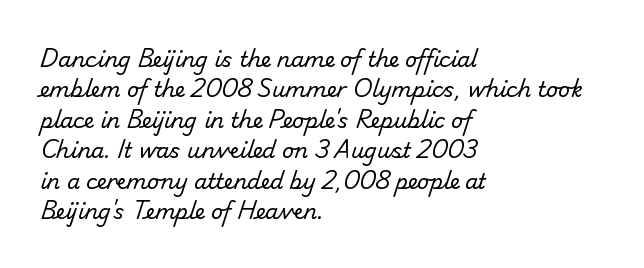
The image shows 21 px text type; set left-aligned, normal line spacing (1.45x), normal letter spacing, not underlined.
